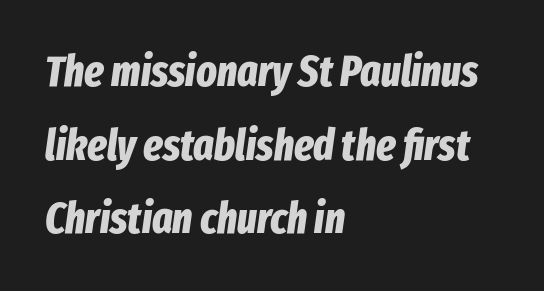
Q: Is the text bold? A: Yes.
Q: Is the text italic (slanted)? A: Yes, it leans right by about 8 degrees.
Q: Is the text underlined? A: No.
Q: How is the paragraph aligned? A: Left-aligned.
Q: Is the spacing between letters normal or unusually wide? A: Normal.
Q: Width (condensed, normal, or wide)? A: Condensed.
Q: Stroke contrast? A: Low.
Q: x-height? A: Medium.
Q: Monospaced? A: No.
